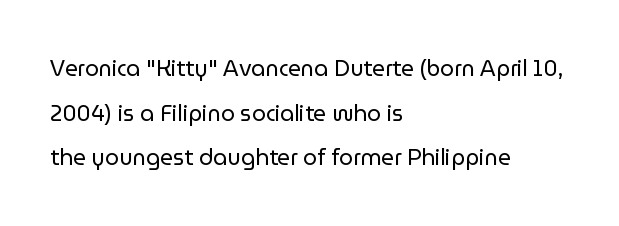
{"italic": "no", "bold": "no", "underline": "no", "align": "left", "line_spacing": "loose", "line_spacing_ratio": 2.03, "letter_spacing": "normal", "letter_spacing_em": 0.0, "glyph_px": 22}
